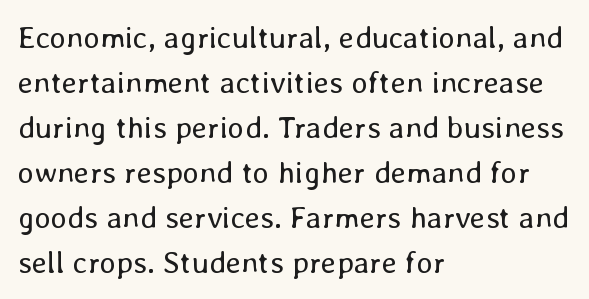
The image shows 31 px regular-weight type, upright; set left-aligned, normal line spacing (1.45x), normal letter spacing, not underlined; low stroke contrast and a medium x-height.
